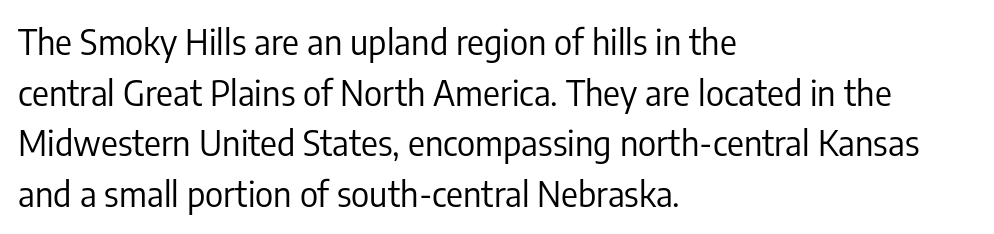
{"serif": "no", "italic": "no", "bold": "no", "weight": "regular", "width": "condensed", "stroke_contrast": "low", "x_height": "medium", "monospaced": "no", "underline": "no", "align": "left", "line_spacing": "normal", "line_spacing_ratio": 1.45, "letter_spacing": "normal", "letter_spacing_em": 0.0, "glyph_px": 35}
